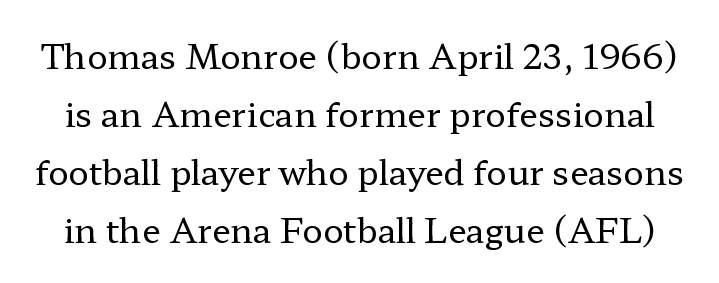
Q: Is the text bold? A: No.
Q: Is the text italic (slanted)? A: No, it is upright.
Q: Is the typeface a serif or a sans-serif typeface? A: Serif.
Q: Is the text underlined? A: No.
Q: Is the spacing between letters normal or unusually wide? A: Normal.
Q: Width (condensed, normal, or wide)? A: Wide.
Q: Stroke contrast? A: Low.
Q: x-height? A: Medium.
Q: Monospaced? A: No.
